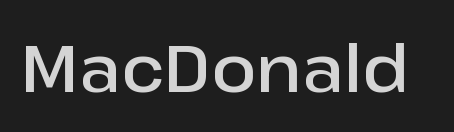
Looks like regular typesetting: each glyph gets only the width it needs. A somewhat darkened texture: the type is semibold rather than bold. Nope, no serifs anywhere on these letters. Italic? Not at all — the glyphs are vertical. The letters sit at their default tracking, neither squeezed nor spread.
